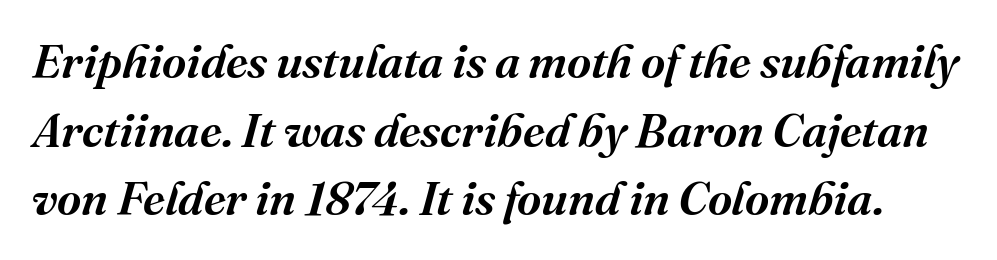
Q: Is the text italic (slanted)? A: Yes, it leans right by about 16 degrees.
Q: Is the typeface a serif or a sans-serif typeface? A: Serif.
Q: Is the text underlined? A: No.
Q: Is the spacing between letters normal or unusually wide? A: Normal.
Q: Is the spacing between lines tight, normal or loose? A: Normal.
Q: Width (condensed, normal, or wide)? A: Normal.
Q: Stroke contrast? A: Medium.
Q: x-height? A: Medium.
Q: Monospaced? A: No.
